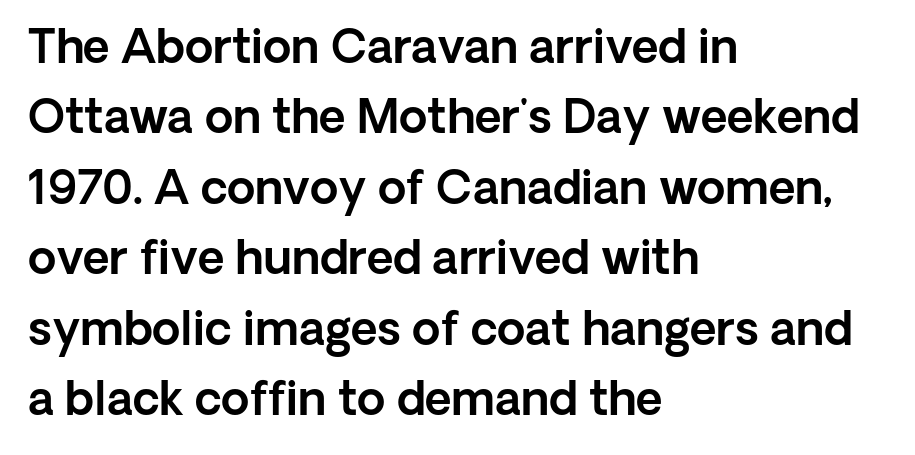
The leading is moderate, giving the passage an even texture. Do the letters lean? They stand straight. Look at the bottom of the vertical strokes: they stop flat, with no serifs. Short note: letters normally spaced. A bare baseline throughout the passage. This sample has the flowing, uneven cadence of proportional lettering.
